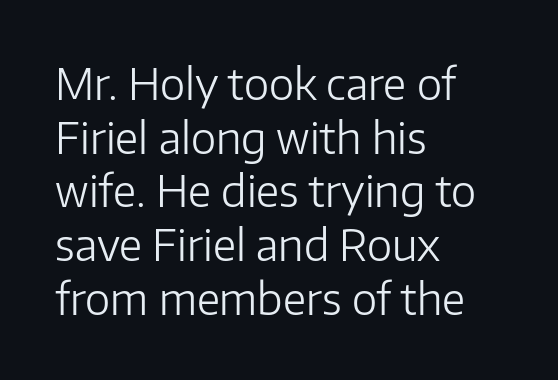
The image shows 43 px light sans-serif type, upright; set left-aligned, normal line spacing (1.25x), normal letter spacing, not underlined; low stroke contrast and a medium x-height.
